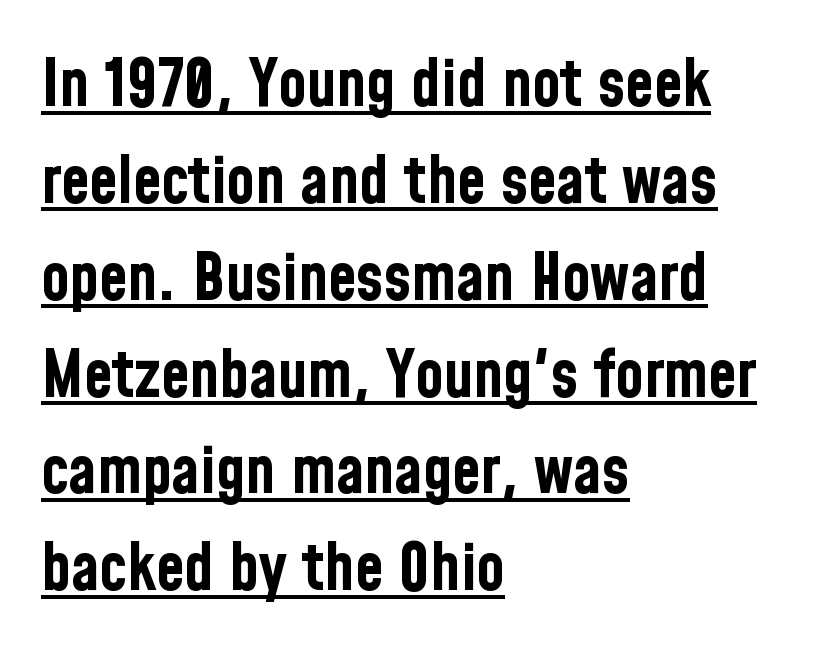
The image shows 65 px bold, condensed sans-serif type, upright; set left-aligned, normal line spacing (1.49x), normal letter spacing, underlined; low stroke contrast and a medium x-height.
